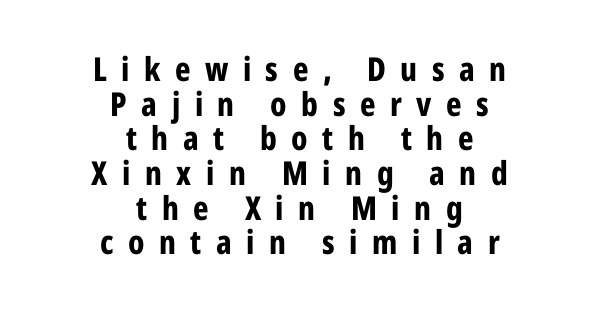
The image shows 33 px bold, condensed sans-serif type, upright; set centered, tight line spacing (1.05x), unusually wide letter spacing (+0.44 em), not underlined; low stroke contrast and a medium x-height.
